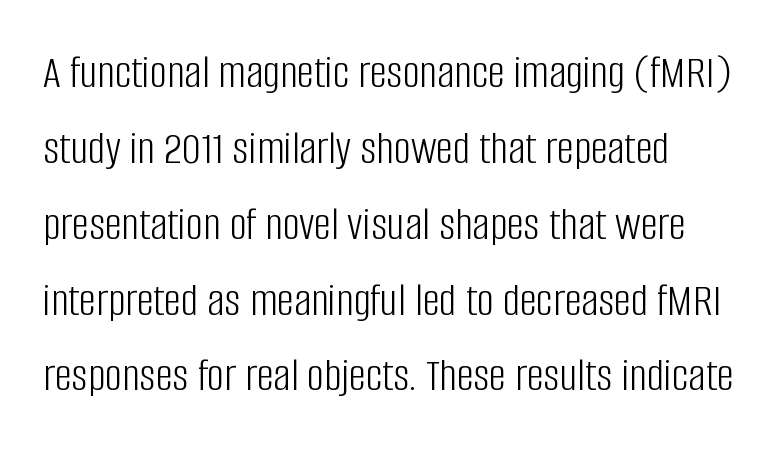
{"serif": "no", "italic": "no", "bold": "no", "weight": "light", "width": "condensed", "stroke_contrast": "low", "x_height": "large", "monospaced": "no", "underline": "no", "line_spacing": "normal", "line_spacing_ratio": 1.58, "letter_spacing": "normal", "letter_spacing_em": 0.0, "glyph_px": 48}
